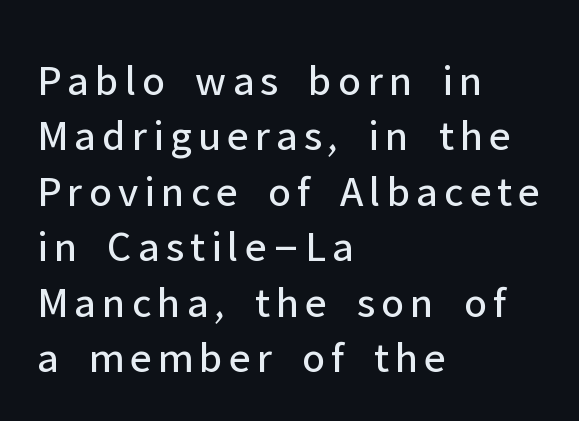
Q: Is the text bold? A: No.
Q: Is the text italic (slanted)? A: No, it is upright.
Q: Is the typeface a serif or a sans-serif typeface? A: Sans-serif.
Q: Is the text underlined? A: No.
Q: How is the paragraph aligned? A: Left-aligned.
Q: Is the spacing between lines tight, normal or loose? A: Normal.
Q: Width (condensed, normal, or wide)? A: Normal.
Q: Stroke contrast? A: Low.
Q: x-height? A: Medium.
Q: Monospaced? A: No.
